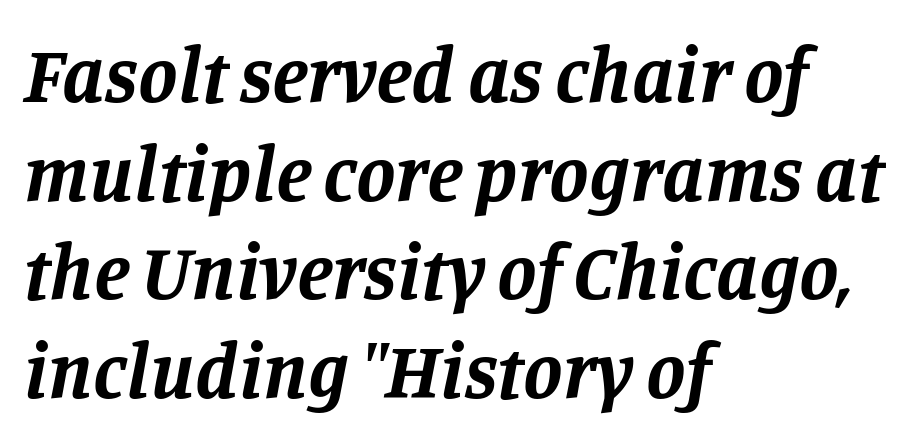
{"serif": "yes", "italic": "yes", "lean": "right", "slant_degrees": 11, "bold": "yes", "weight": "bold", "width": "normal", "stroke_contrast": "low", "x_height": "large", "monospaced": "no", "underline": "no", "align": "left", "line_spacing": "normal", "line_spacing_ratio": 1.25, "letter_spacing": "normal", "letter_spacing_em": 0.0, "glyph_px": 79}
